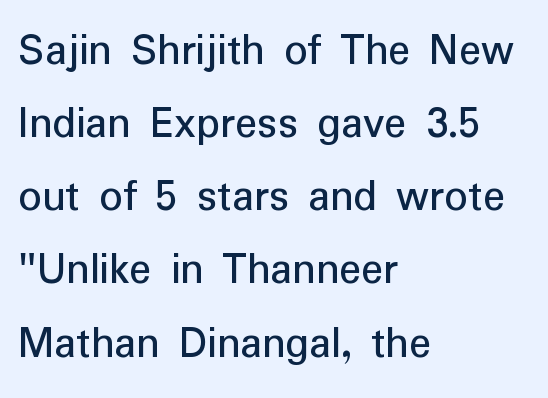
The image shows 46 px regular-weight sans-serif type, upright; set left-aligned, normal line spacing (1.59x), normal letter spacing, not underlined; low stroke contrast and a medium x-height.
